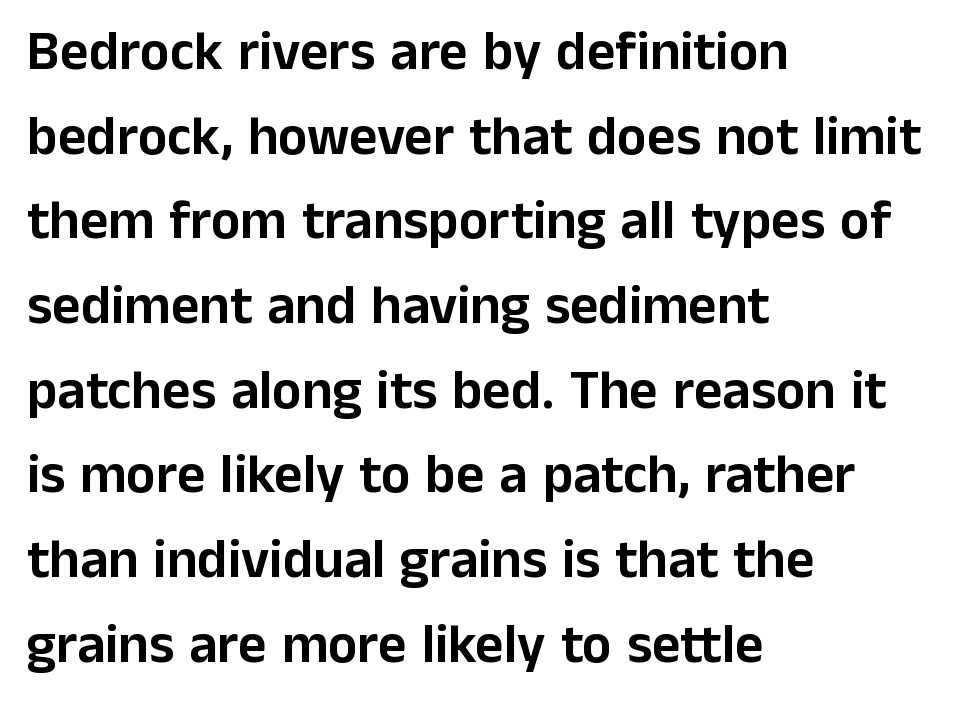
The image shows 55 px sans-serif type, upright; set left-aligned, normal line spacing (1.54x), normal letter spacing, not underlined; low stroke contrast and a medium x-height.
